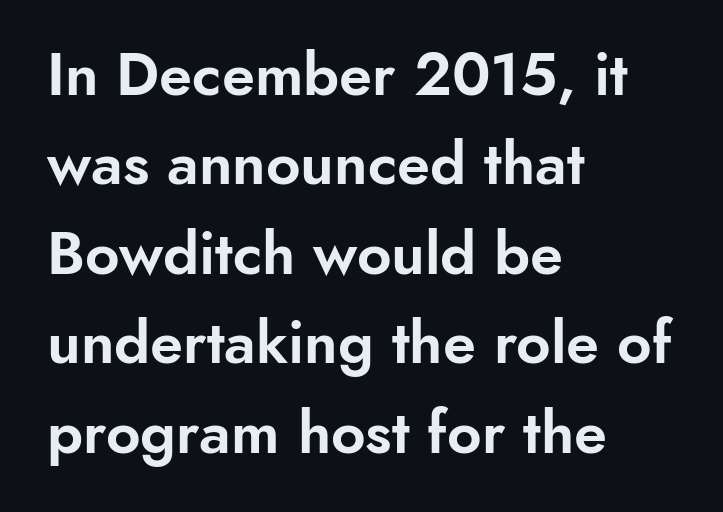
{"serif": "no", "italic": "no", "width": "normal", "stroke_contrast": "low", "x_height": "small", "monospaced": "no", "underline": "no", "align": "left", "line_spacing": "normal", "line_spacing_ratio": 1.49, "letter_spacing": "normal", "letter_spacing_em": 0.0, "glyph_px": 60}
